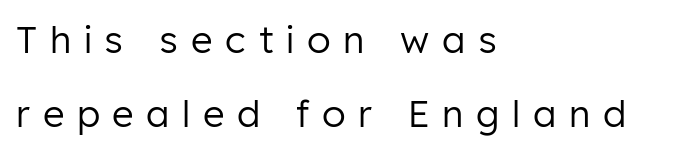
Q: Is the text bold? A: No.
Q: Is the text italic (slanted)? A: No, it is upright.
Q: Is the typeface a serif or a sans-serif typeface? A: Sans-serif.
Q: Is the text underlined? A: No.
Q: How is the paragraph aligned? A: Left-aligned.
Q: Is the spacing between letters normal or unusually wide? A: Unusually wide.
Q: Is the spacing between lines tight, normal or loose? A: Loose.
Q: Width (condensed, normal, or wide)? A: Normal.
Q: Stroke contrast? A: Low.
Q: x-height? A: Medium.
Q: Monospaced? A: No.
